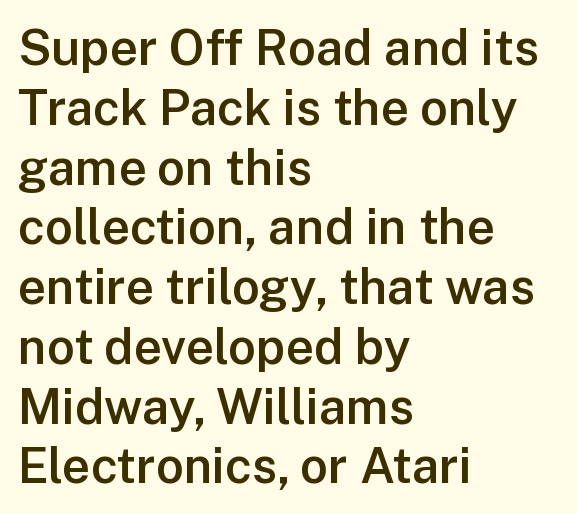
Q: Is the text bold? A: Semi-bold.
Q: Is the text italic (slanted)? A: No, it is upright.
Q: Is the typeface a serif or a sans-serif typeface? A: Sans-serif.
Q: Is the text underlined? A: No.
Q: How is the paragraph aligned? A: Left-aligned.
Q: Is the spacing between letters normal or unusually wide? A: Normal.
Q: Width (condensed, normal, or wide)? A: Normal.
Q: Stroke contrast? A: Low.
Q: x-height? A: Medium.
Q: Monospaced? A: No.
